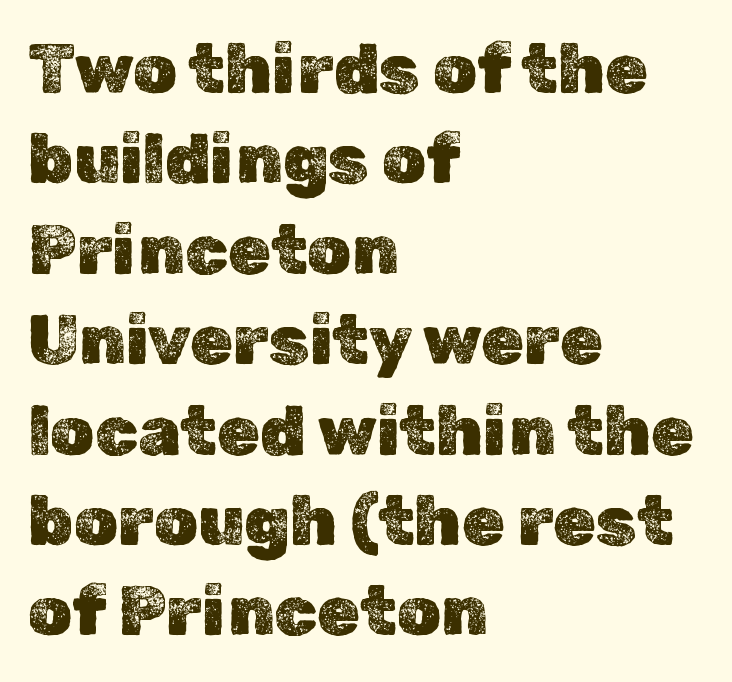
Q: Is the text italic (slanted)? A: No, it is upright.
Q: Is the text underlined? A: No.
Q: How is the paragraph aligned? A: Left-aligned.
Q: Is the spacing between letters normal or unusually wide? A: Normal.
Q: Is the spacing between lines tight, normal or loose? A: Normal.
Q: Width (condensed, normal, or wide)? A: Normal.
Q: x-height? A: Medium.
Q: Monospaced? A: No.
